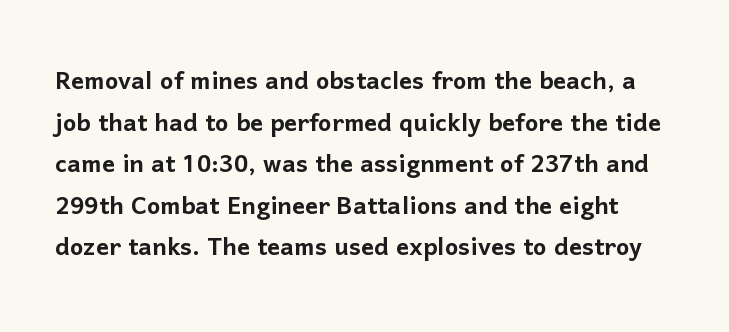
Q: Is the text italic (slanted)? A: No, it is upright.
Q: Is the typeface a serif or a sans-serif typeface? A: Sans-serif.
Q: Is the text underlined? A: No.
Q: Is the spacing between letters normal or unusually wide? A: Normal.
Q: Is the spacing between lines tight, normal or loose? A: Normal.
Q: Width (condensed, normal, or wide)? A: Normal.
Q: Stroke contrast? A: Low.
Q: x-height? A: Medium.
Q: Monospaced? A: No.
